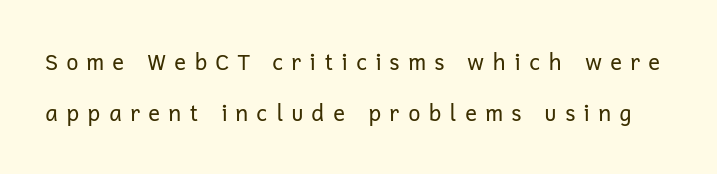
The image shows 22 px text type, upright; set loose line spacing (2.31x), unusually wide letter spacing (+0.35 em), not underlined.
